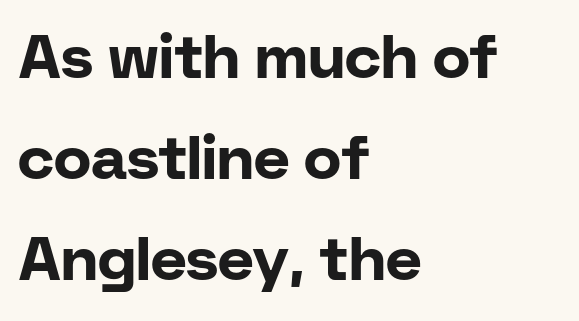
The image shows 62 px bold sans-serif type, upright; set left-aligned, normal line spacing (1.63x), normal letter spacing, not underlined; low stroke contrast and a medium x-height.
